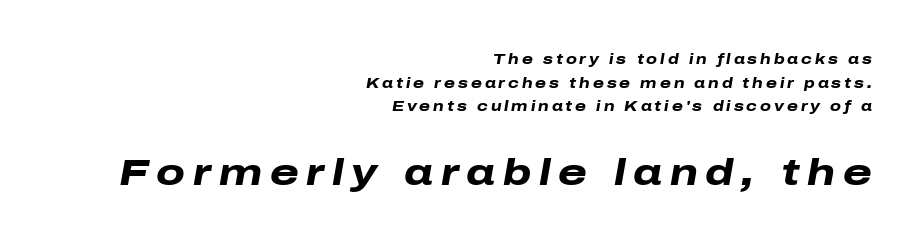
Q: Is the text bold? A: Yes.
Q: Is the text italic (slanted)? A: Yes, it leans right by about 10 degrees.
Q: Is the text underlined? A: No.
Q: How is the paragraph aligned? A: Right-aligned.
Q: Is the spacing between letters normal or unusually wide? A: Unusually wide.
Q: Is the spacing between lines tight, normal or loose? A: Normal.
Q: Which block of text is set in a larger size, the first (top) or the second (bottom)? A: The second (bottom) one.
Q: Width (condensed, normal, or wide)? A: Wide.
Q: Stroke contrast? A: Low.
Q: x-height? A: Medium.
Q: Monospaced? A: No.
